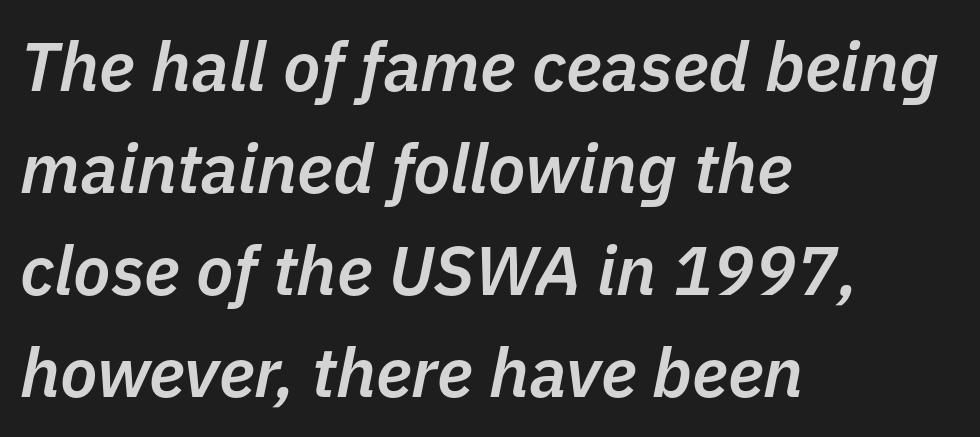
The image shows 69 px semibold type, italic (leaning right); set left-aligned, normal line spacing (1.48x), normal letter spacing, not underlined; low stroke contrast and a medium x-height.
